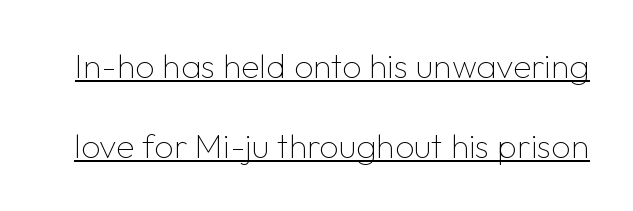
The image shows 34 px thin sans-serif type, upright; set loose line spacing (2.34x), normal letter spacing, underlined; low stroke contrast and a medium x-height.
